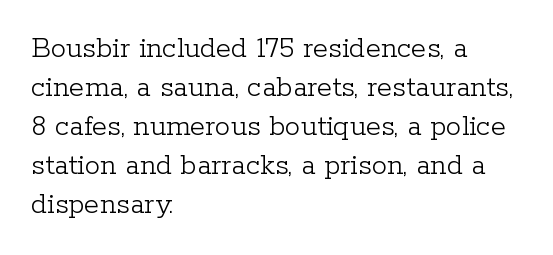
The image shows 31 px light serif type, upright; set left-aligned, normal line spacing (1.26x), normal letter spacing, not underlined; low stroke contrast and a medium x-height.
